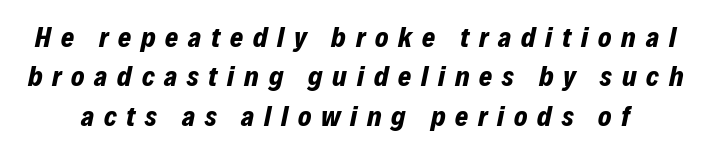
The image shows 28 px bold type, italic (leaning right); set normal line spacing (1.41x), unusually wide letter spacing (+0.35 em), not underlined; low stroke contrast and a medium x-height.
